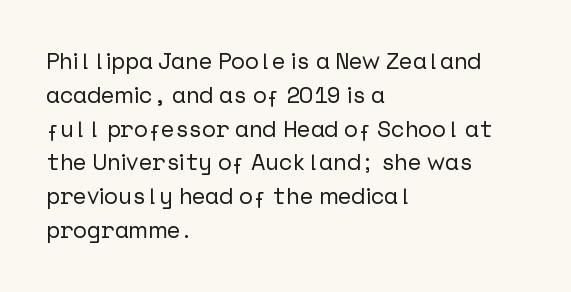
{"italic": "no", "underline": "no", "align": "left", "line_spacing": "normal", "line_spacing_ratio": 1.47, "letter_spacing": "normal", "letter_spacing_em": 0.0, "glyph_px": 23}
